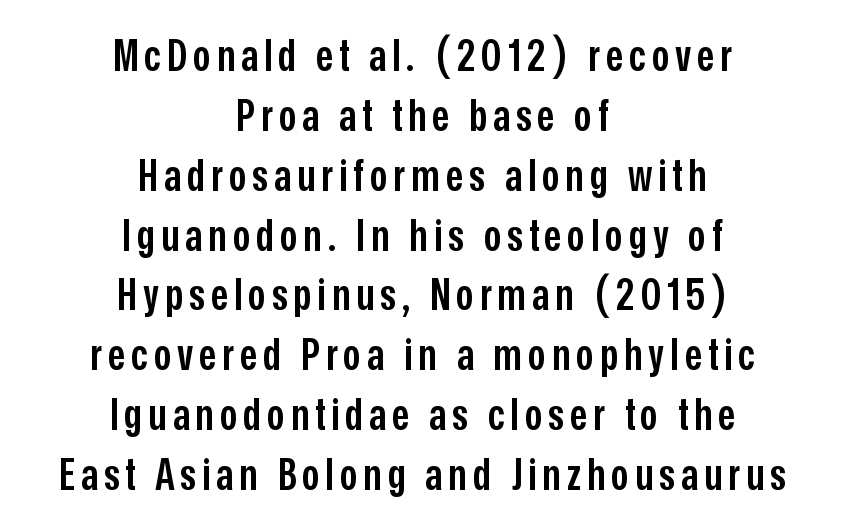
Q: Is the text bold? A: Semi-bold.
Q: Is the text italic (slanted)? A: No, it is upright.
Q: Is the typeface a serif or a sans-serif typeface? A: Sans-serif.
Q: Is the text underlined? A: No.
Q: How is the paragraph aligned? A: Centered.
Q: Is the spacing between lines tight, normal or loose? A: Normal.
Q: Width (condensed, normal, or wide)? A: Condensed.
Q: Stroke contrast? A: Low.
Q: x-height? A: Medium.
Q: Monospaced? A: No.
